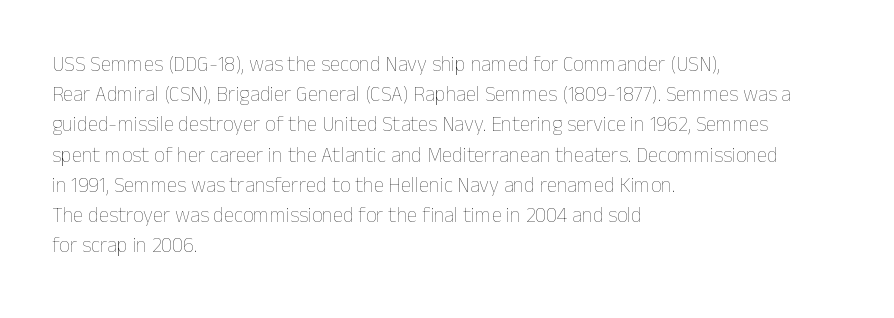
Q: Is the text bold? A: No.
Q: Is the text italic (slanted)? A: No, it is upright.
Q: Is the text underlined? A: No.
Q: How is the paragraph aligned? A: Left-aligned.
Q: Is the spacing between letters normal or unusually wide? A: Normal.
Q: Is the spacing between lines tight, normal or loose? A: Normal.
